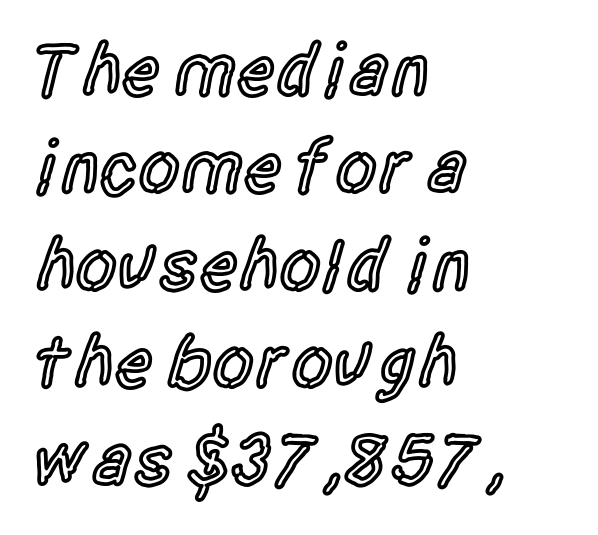
{"serif": "no", "bold": "semi", "weight": "semibold", "width": "condensed", "x_height": "large", "monospaced": "no", "underline": "no", "align": "left", "line_spacing": "normal", "line_spacing_ratio": 1.3, "letter_spacing": "normal", "letter_spacing_em": 0.0, "glyph_px": 75}
